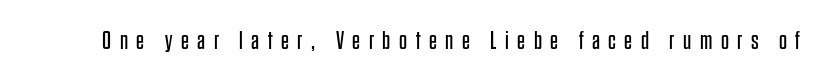
{"italic": "no", "bold": "no", "underline": "no", "letter_spacing": "wide", "letter_spacing_em": 0.34, "glyph_px": 25}
